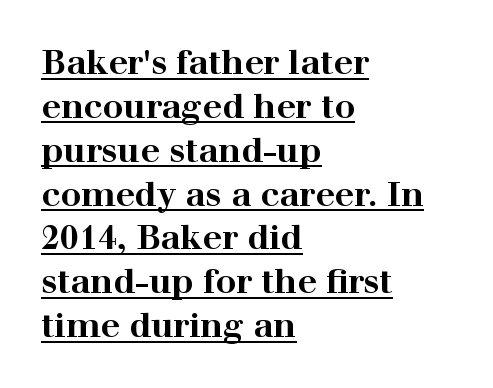
Layout note: lines flush left. A typesetter would call this zero additional tracking. Does the lettering tilt? It doesn't — this is upright. The designer went with a serif here, giving each stem small feet.
